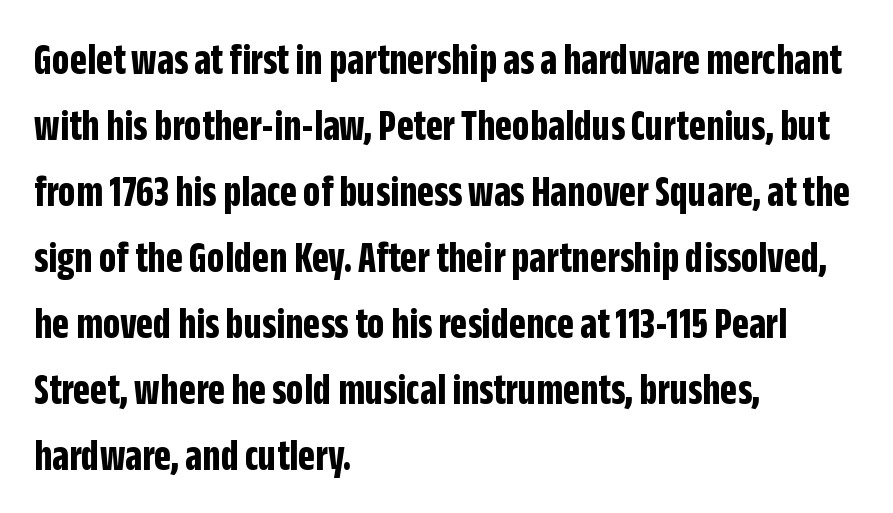
Q: Is the text bold? A: Yes.
Q: Is the text italic (slanted)? A: No, it is upright.
Q: Is the typeface a serif or a sans-serif typeface? A: Sans-serif.
Q: Is the text underlined? A: No.
Q: How is the paragraph aligned? A: Left-aligned.
Q: Is the spacing between letters normal or unusually wide? A: Normal.
Q: Is the spacing between lines tight, normal or loose? A: Normal.
Q: Width (condensed, normal, or wide)? A: Condensed.
Q: Stroke contrast? A: Low.
Q: x-height? A: Large.
Q: Monospaced? A: No.
